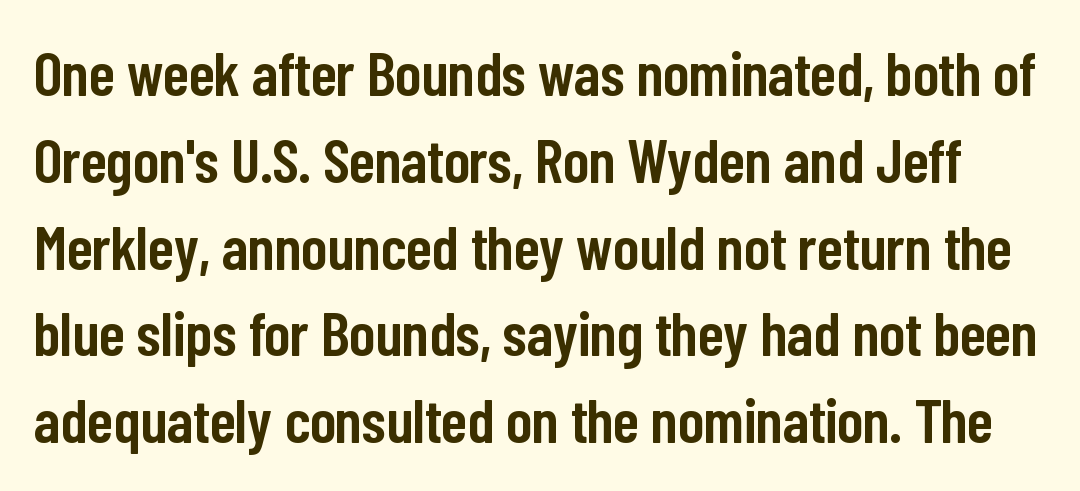
The image shows 62 px semibold, condensed sans-serif type, upright; set normal line spacing (1.4x), normal letter spacing, not underlined; low stroke contrast and a medium x-height.
